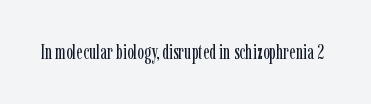
Q: Is the text bold? A: No.
Q: Is the text italic (slanted)? A: No, it is upright.
Q: Is the text underlined? A: No.
Q: Is the spacing between letters normal or unusually wide? A: Normal.
